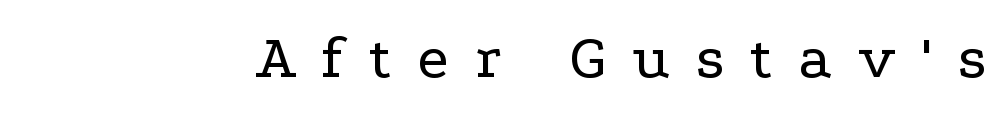
The weight would be labelled regular, book, light, or lighter still. Do the characters align in a grid? No, the font is proportional. The baseline area is clear. Is the letter spacing exaggerated? Yes — the characters are pushed far apart.
